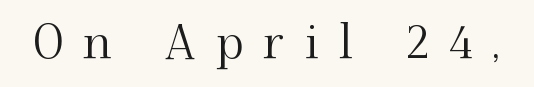
The letters are spread apart with noticeably loose tracking. The glyphs in this specimen are seriffed. Glance below the letters and you will spot only blank space. No italicization has been applied; the sample stays upright. The letters advance in unequal steps, a hallmark of proportional type.
